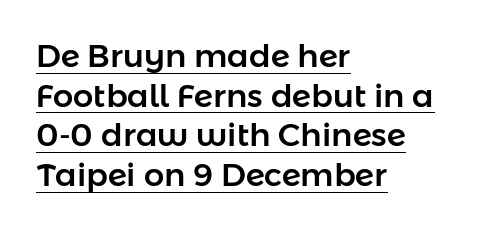
Q: Is the text italic (slanted)? A: No, it is upright.
Q: Is the typeface a serif or a sans-serif typeface? A: Sans-serif.
Q: Is the text underlined? A: Yes.
Q: How is the paragraph aligned? A: Left-aligned.
Q: Is the spacing between letters normal or unusually wide? A: Normal.
Q: Width (condensed, normal, or wide)? A: Normal.
Q: Stroke contrast? A: Low.
Q: x-height? A: Medium.
Q: Monospaced? A: No.
